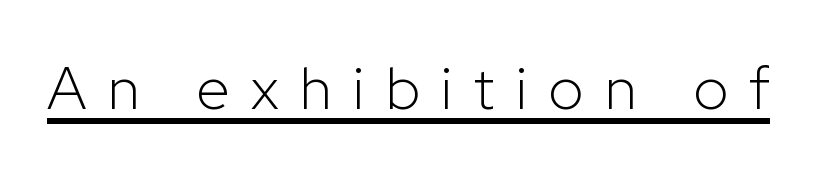
Q: Is the text bold? A: No.
Q: Is the text italic (slanted)? A: No, it is upright.
Q: Is the typeface a serif or a sans-serif typeface? A: Sans-serif.
Q: Is the text underlined? A: Yes.
Q: Is the spacing between letters normal or unusually wide? A: Unusually wide.
Q: Width (condensed, normal, or wide)? A: Normal.
Q: Stroke contrast? A: Low.
Q: x-height? A: Medium.
Q: Monospaced? A: No.
